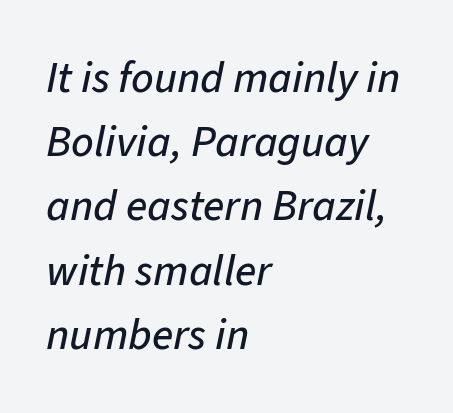
The letters advance in unequal steps, a hallmark of proportional type. The type is set solid horizontally, with unmodified tracking. The strip under each line holds only bare page. Compared with ordinary roman type, these characters are visibly tilted.
